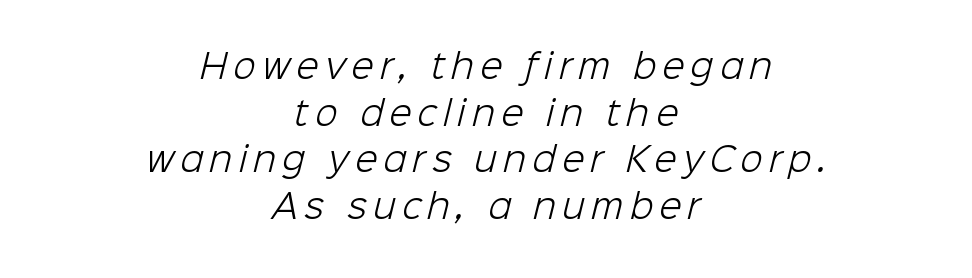
{"serif": "no", "bold": "no", "weight": "light", "width": "normal", "stroke_contrast": "low", "x_height": "medium", "monospaced": "no", "underline": "no", "align": "center", "line_spacing": "normal", "line_spacing_ratio": 1.41, "glyph_px": 33}
